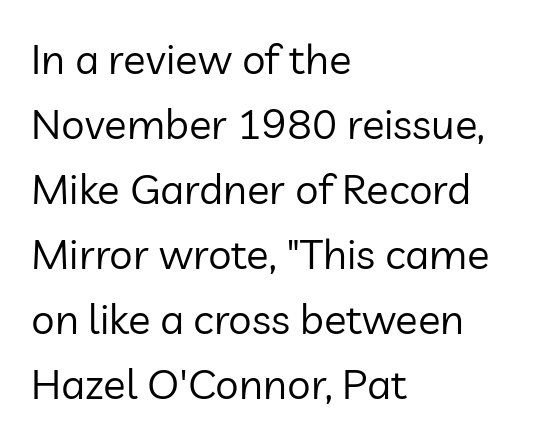
{"serif": "no", "italic": "no", "bold": "no", "weight": "regular", "width": "normal", "stroke_contrast": "low", "x_height": "medium", "monospaced": "no", "underline": "no", "align": "left", "line_spacing": "normal", "line_spacing_ratio": 1.55, "letter_spacing": "normal", "letter_spacing_em": 0.0, "glyph_px": 42}
